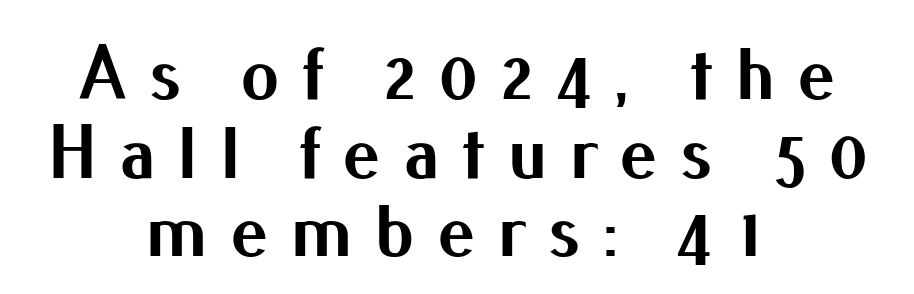
Q: Is the text bold? A: Yes.
Q: Is the text italic (slanted)? A: No, it is upright.
Q: Is the typeface a serif or a sans-serif typeface? A: Sans-serif.
Q: Is the text underlined? A: No.
Q: How is the paragraph aligned? A: Centered.
Q: Is the spacing between letters normal or unusually wide? A: Unusually wide.
Q: Is the spacing between lines tight, normal or loose? A: Tight.
Q: Width (condensed, normal, or wide)? A: Normal.
Q: Stroke contrast? A: Medium.
Q: x-height? A: Small.
Q: Monospaced? A: No.
